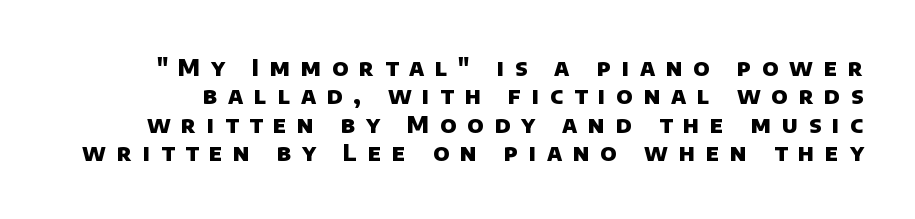
Q: Is the text bold? A: Yes.
Q: Is the text underlined? A: No.
Q: Is the spacing between letters normal or unusually wide? A: Unusually wide.
